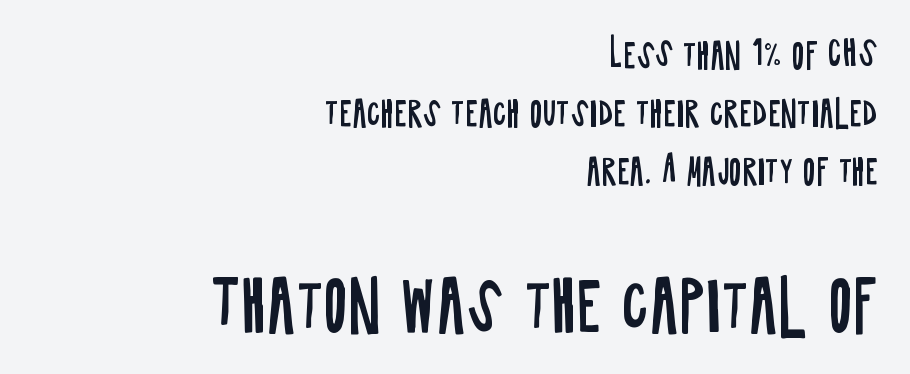
{"serif": "no", "italic": "no", "bold": "no", "weight": "regular", "width": "condensed", "stroke_contrast": "low", "x_height": "large", "monospaced": "no", "underline": "no", "align": "right", "line_spacing_ratio": 1.71, "letter_spacing": "normal", "letter_spacing_em": 0.0, "larger_block": "second", "size_ratio": 1.97, "glyph_px": 67}
